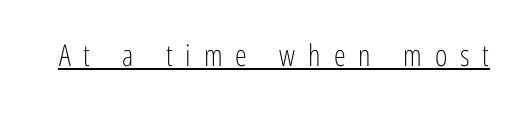
{"serif": "no", "italic": "no", "bold": "no", "weight": "light", "width": "condensed", "stroke_contrast": "low", "x_height": "medium", "monospaced": "no", "underline": "yes", "letter_spacing": "wide", "letter_spacing_em": 0.43, "glyph_px": 30}
